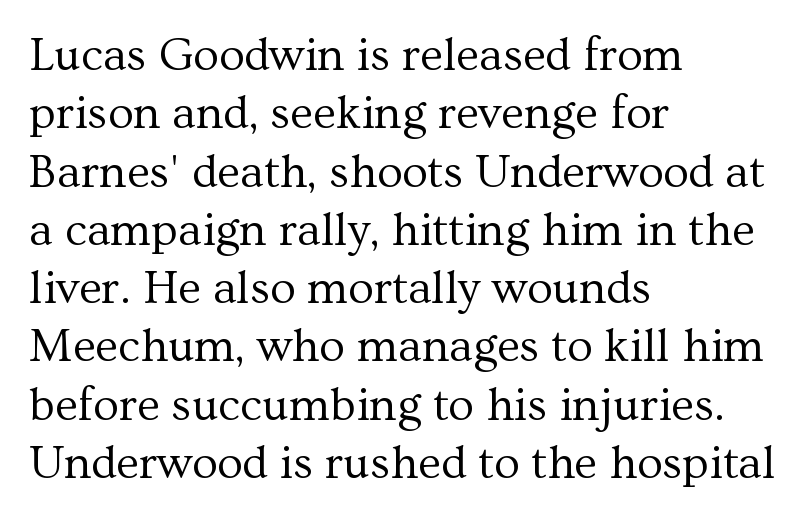
The image shows 47 px regular-weight serif type, upright; set left-aligned, line spacing 1.24x, normal letter spacing, not underlined; medium stroke contrast and a medium x-height.
